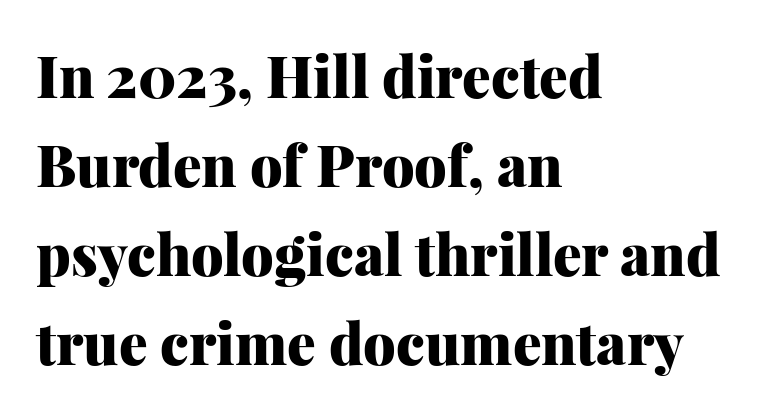
{"serif": "yes", "italic": "no", "bold": "yes", "weight": "heavy", "width": "normal", "stroke_contrast": "medium", "x_height": "medium", "monospaced": "no", "underline": "no", "align": "left", "line_spacing": "normal", "line_spacing_ratio": 1.56, "letter_spacing": "normal", "letter_spacing_em": 0.0, "glyph_px": 57}
